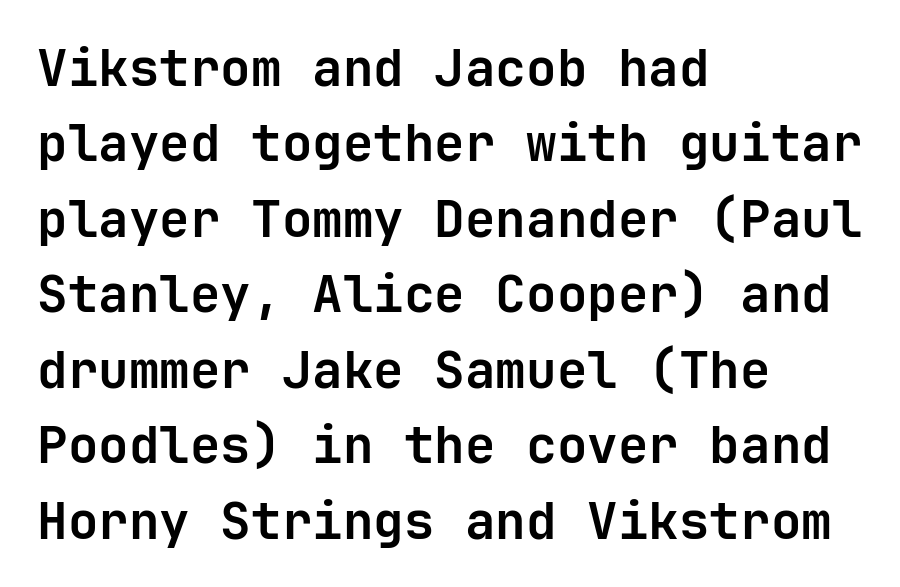
The image shows 51 px semibold sans-serif type, upright; set left-aligned, normal line spacing (1.48x), normal letter spacing, not underlined; low stroke contrast and a medium x-height.
